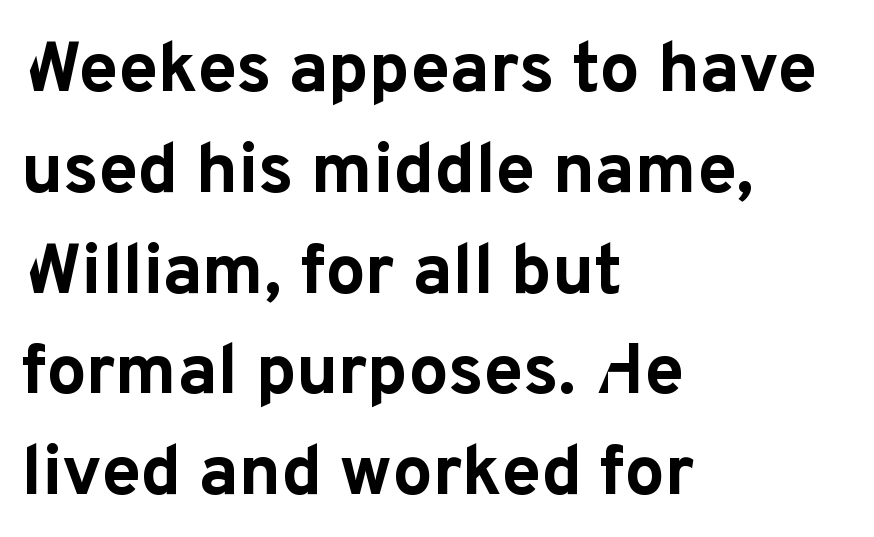
Q: Is the text bold? A: Yes.
Q: Is the text italic (slanted)? A: No, it is upright.
Q: Is the typeface a serif or a sans-serif typeface? A: Sans-serif.
Q: Is the text underlined? A: No.
Q: How is the paragraph aligned? A: Left-aligned.
Q: Is the spacing between letters normal or unusually wide? A: Normal.
Q: Is the spacing between lines tight, normal or loose? A: Normal.
Q: Width (condensed, normal, or wide)? A: Normal.
Q: Stroke contrast? A: Low.
Q: x-height? A: Medium.
Q: Monospaced? A: No.
